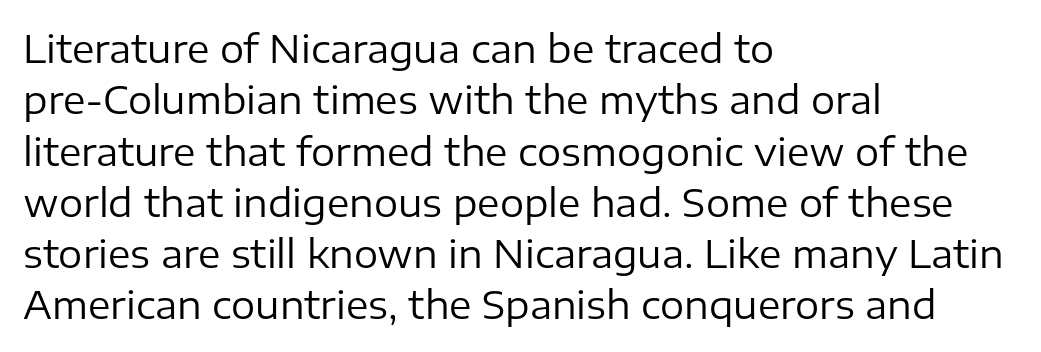
Q: Is the text bold? A: No.
Q: Is the text italic (slanted)? A: No, it is upright.
Q: Is the typeface a serif or a sans-serif typeface? A: Sans-serif.
Q: Is the text underlined? A: No.
Q: How is the paragraph aligned? A: Left-aligned.
Q: Is the spacing between letters normal or unusually wide? A: Normal.
Q: Is the spacing between lines tight, normal or loose? A: Normal.
Q: Width (condensed, normal, or wide)? A: Normal.
Q: Stroke contrast? A: Low.
Q: x-height? A: Medium.
Q: Monospaced? A: No.
